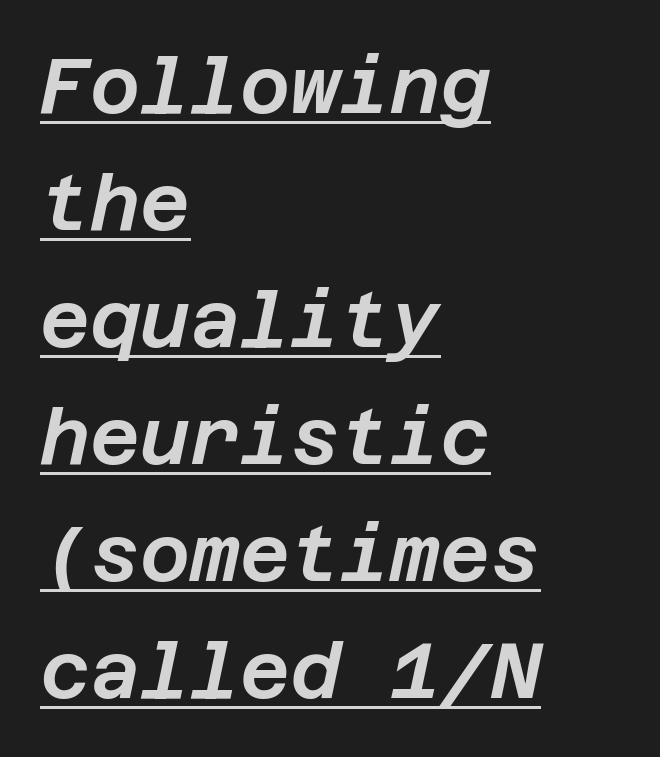
{"italic": "yes", "lean": "right", "slant_degrees": 12, "width": "normal", "stroke_contrast": "low", "x_height": "large", "underline": "yes", "align": "left", "line_spacing": "normal", "line_spacing_ratio": 1.52, "letter_spacing": "normal", "letter_spacing_em": 0.0, "glyph_px": 77}
